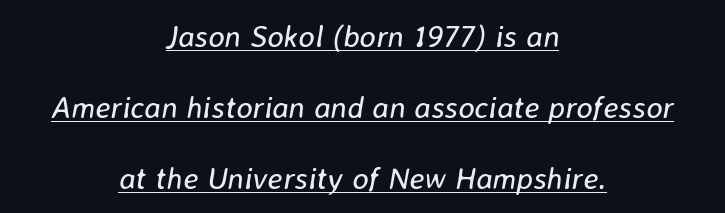
Q: Is the text bold? A: No.
Q: Is the text italic (slanted)? A: Yes, it leans right by about 8 degrees.
Q: Is the text underlined? A: Yes.
Q: How is the paragraph aligned? A: Centered.
Q: Is the spacing between letters normal or unusually wide? A: Normal.
Q: Is the spacing between lines tight, normal or loose? A: Loose.
Q: Width (condensed, normal, or wide)? A: Normal.
Q: Stroke contrast? A: Low.
Q: x-height? A: Medium.
Q: Monospaced? A: No.
